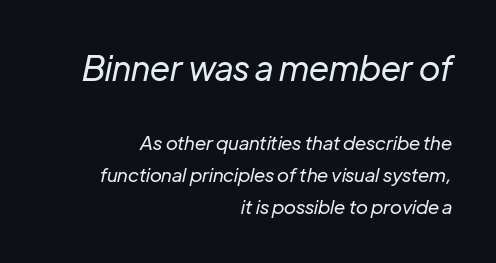
Here the first block reads like a headline and the second like body copy. A flush-right, rag-left setting is used for this passage. Counters stay open thanks to moderate or lighter strokes. The passage shown has conventional tracking throughout. This sample has the flowing, uneven cadence of proportional lettering. Rows of type keep a routine distance in the vertical direction.
